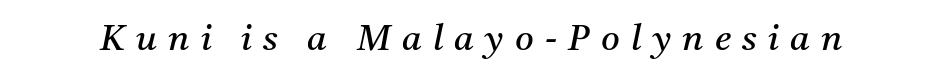
{"serif": "yes", "italic": "yes", "lean": "right", "slant_degrees": 11, "bold": "no", "weight": "regular", "width": "normal", "stroke_contrast": "medium", "x_height": "medium", "monospaced": "no", "underline": "no", "letter_spacing": "wide", "letter_spacing_em": 0.31, "glyph_px": 36}
